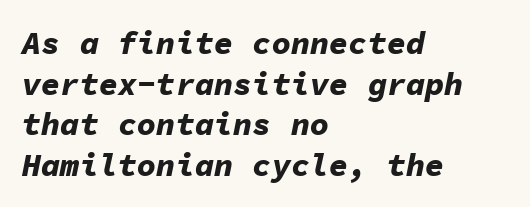
Note the uniform advance width — an 'i' takes as much space as an 'm'. Horizontal bands of white between lines are of average thickness. The type is set solid horizontally, with unmodified tracking. Summary of weight: heavy, a full bold. Beneath every word, the page is bare. Yep, that's italic — everything's leaning.
